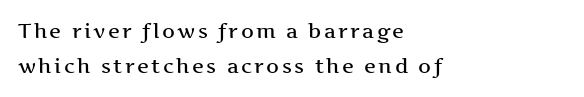
{"italic": "no", "underline": "no", "align": "left", "line_spacing_ratio": 1.77, "glyph_px": 20}
